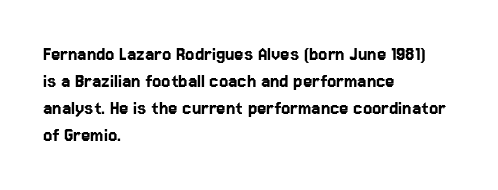
The image shows 21 px text type, upright; set left-aligned, normal line spacing (1.29x), normal letter spacing, not underlined.
